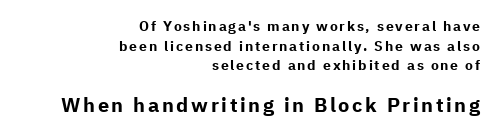
Q: Is the text bold? A: Yes.
Q: Is the text italic (slanted)? A: No, it is upright.
Q: Is the text underlined? A: No.
Q: How is the paragraph aligned? A: Right-aligned.
Q: Is the spacing between lines tight, normal or loose? A: Normal.
Q: Which block of text is set in a larger size, the first (top) or the second (bottom)? A: The second (bottom) one.
